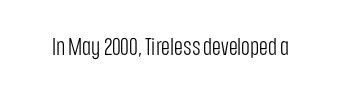
The image shows 24 px text type, upright; set normal letter spacing, not underlined.
